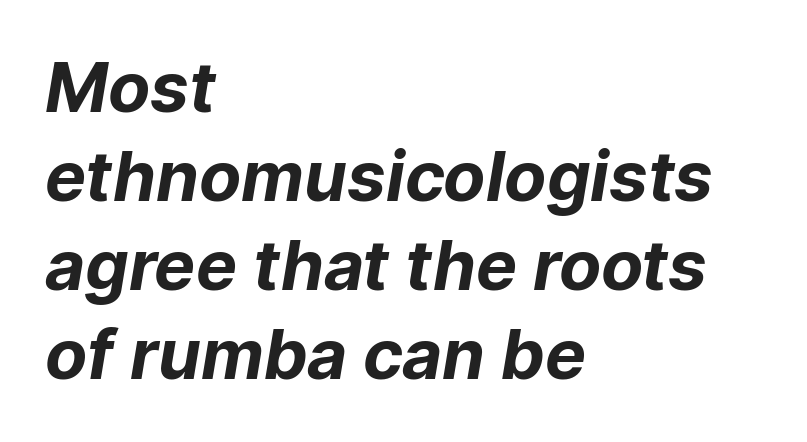
The image shows 69 px bold sans-serif type; set left-aligned, normal line spacing (1.29x), normal letter spacing, not underlined; low stroke contrast and a medium x-height.
